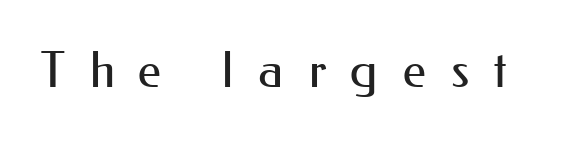
{"serif": "no", "italic": "no", "bold": "no", "weight": "regular", "width": "normal", "stroke_contrast": "medium", "x_height": "small", "monospaced": "no", "underline": "no", "letter_spacing": "wide", "letter_spacing_em": 0.48, "glyph_px": 50}
